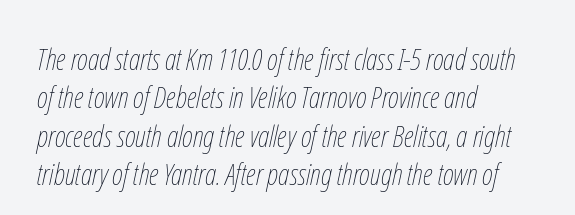
The image shows 30 px thin, condensed type, italic (leaning right); set left-aligned, normal line spacing (1.28x), normal letter spacing, not underlined; low stroke contrast and a medium x-height.
